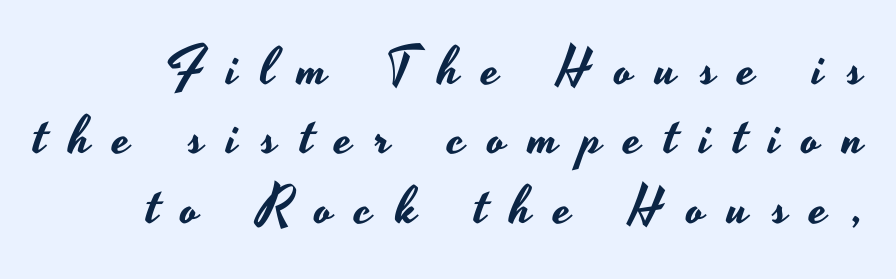
Look at the tracking — it's clearly loosened, letters drifting apart. Do the characters align in a grid? No, the font is proportional. These lines are composed in type without serifs. Each new line begins a customary step beneath the previous one.
